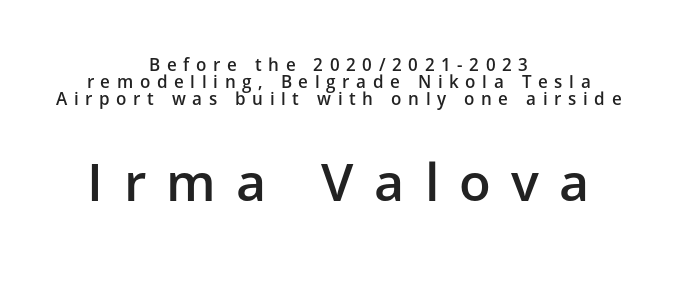
The image shows 52 px semibold sans-serif type, upright; set centered, tight line spacing (1.0x), unusually wide letter spacing (+0.39 em), not underlined; the second (bottom) block is 3.06x larger; low stroke contrast and a medium x-height.
